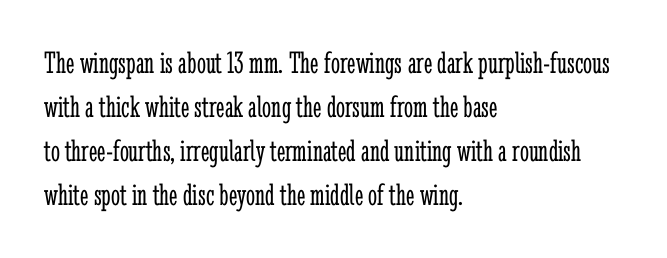
{"serif": "yes", "italic": "no", "bold": "no", "weight": "light", "width": "condensed", "stroke_contrast": "low", "x_height": "medium", "monospaced": "no", "underline": "no", "align": "left", "line_spacing": "normal", "line_spacing_ratio": 1.38, "letter_spacing": "normal", "letter_spacing_em": 0.0, "glyph_px": 32}
